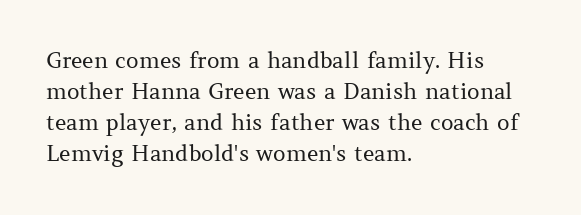
The words here are not underlined. Default kerning and tracking; the words read as compact shapes. The paragraph shown leans on its left margin. Posture: straight, roman, zero tilt. Vertical stems look standard width or narrower in stroke. Vertical spacing — default.
